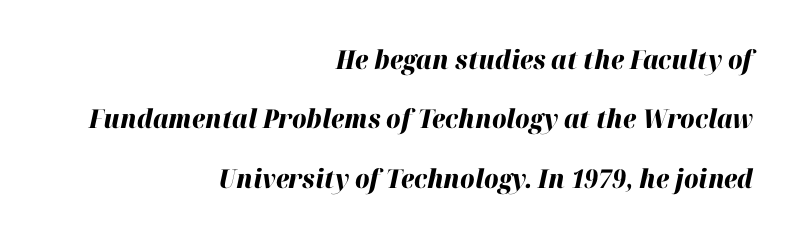
Q: Is the text bold? A: Yes.
Q: Is the text italic (slanted)? A: Yes, it leans right by about 12 degrees.
Q: Is the text underlined? A: No.
Q: How is the paragraph aligned? A: Right-aligned.
Q: Is the spacing between letters normal or unusually wide? A: Normal.
Q: Is the spacing between lines tight, normal or loose? A: Loose.
